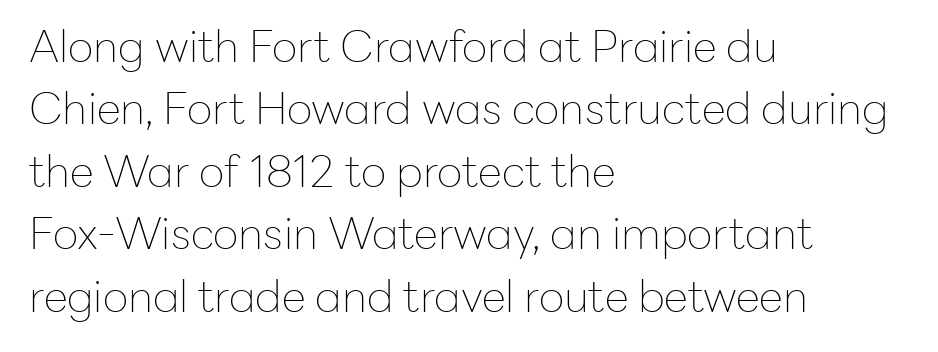
{"serif": "no", "italic": "no", "bold": "no", "weight": "thin", "width": "normal", "stroke_contrast": "low", "x_height": "medium", "monospaced": "no", "underline": "no", "align": "left", "line_spacing": "normal", "line_spacing_ratio": 1.42, "letter_spacing": "normal", "letter_spacing_em": 0.0, "glyph_px": 44}
